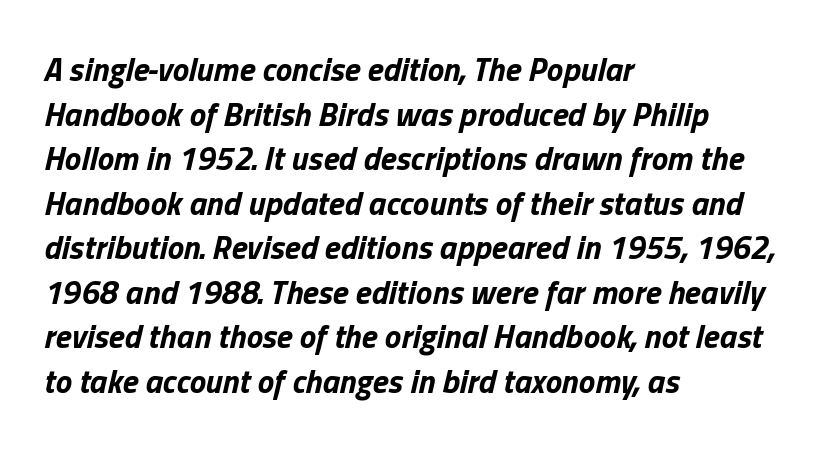
The image shows 33 px bold type, italic (leaning right); set left-aligned, normal line spacing (1.35x), normal letter spacing, not underlined; low stroke contrast and a medium x-height.
